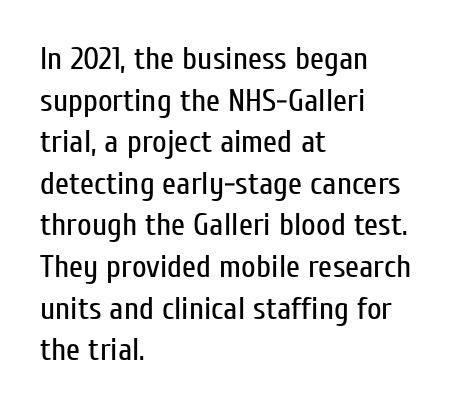
The image shows 32 px regular-weight, condensed sans-serif type, upright; set left-aligned, normal line spacing (1.3x), normal letter spacing, not underlined; low stroke contrast and a medium x-height.
